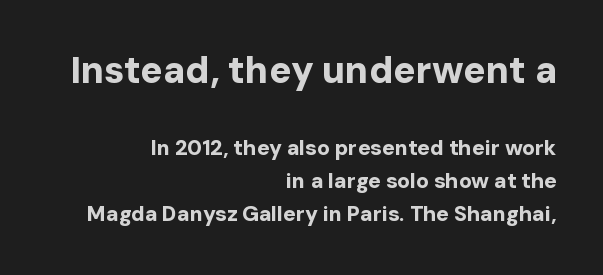
Q: Is the text bold? A: Yes.
Q: Is the text italic (slanted)? A: No, it is upright.
Q: Is the typeface a serif or a sans-serif typeface? A: Sans-serif.
Q: Is the text underlined? A: No.
Q: How is the paragraph aligned? A: Right-aligned.
Q: Is the spacing between letters normal or unusually wide? A: Normal.
Q: Is the spacing between lines tight, normal or loose? A: Normal.
Q: Which block of text is set in a larger size, the first (top) or the second (bottom)? A: The first (top) one.
Q: Width (condensed, normal, or wide)? A: Normal.
Q: Stroke contrast? A: Low.
Q: x-height? A: Medium.
Q: Monospaced? A: No.
